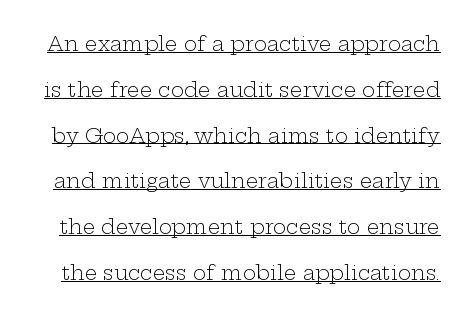
Q: Is the text bold? A: No.
Q: Is the text italic (slanted)? A: No, it is upright.
Q: Is the text underlined? A: Yes.
Q: Is the spacing between letters normal or unusually wide? A: Normal.
Q: Is the spacing between lines tight, normal or loose? A: Loose.
